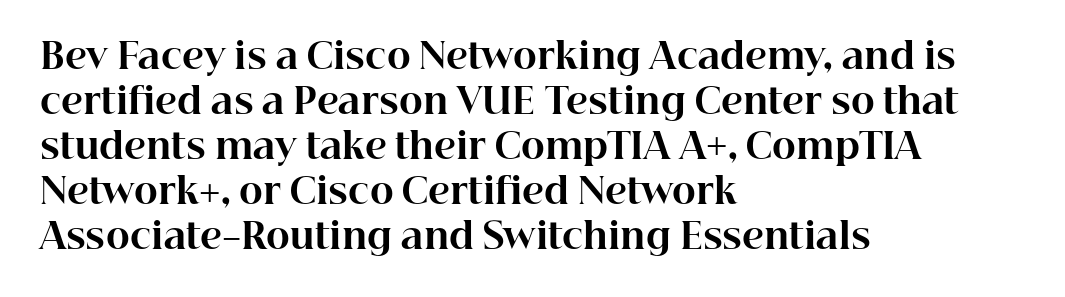
Layout note: lines flush left. The glyphs have the mass of a bold cut. To sum up the face: it has serifs. Notice how the stems are strictly vertical — no italics here. Students, note that the glyphs here touch the page at normal intervals. No word sits above an underline.
